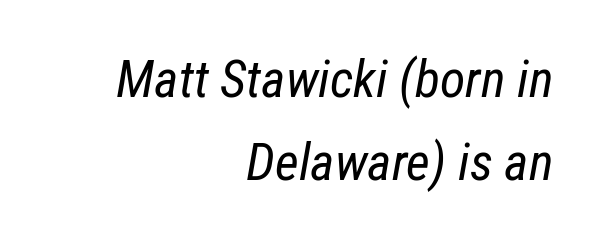
{"italic": "yes", "lean": "right", "slant_degrees": 12, "bold": "no", "weight": "regular", "width": "condensed", "stroke_contrast": "low", "x_height": "medium", "monospaced": "no", "underline": "no", "align": "right", "line_spacing": "normal", "line_spacing_ratio": 1.6, "letter_spacing": "normal", "letter_spacing_em": 0.0, "glyph_px": 52}
